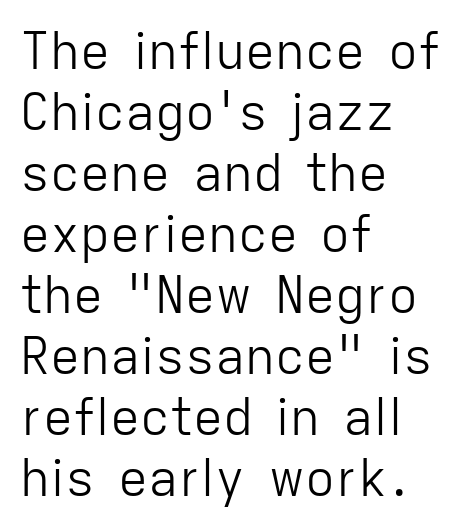
Every row of glyphs begins at an identical x-position on the left. Note the varied advance widths — an 'i' is clearly narrower than an 'm'. It's the straight-up-and-down kind of type. The area under the type is left untouched. These lines are composed in type without serifs.
